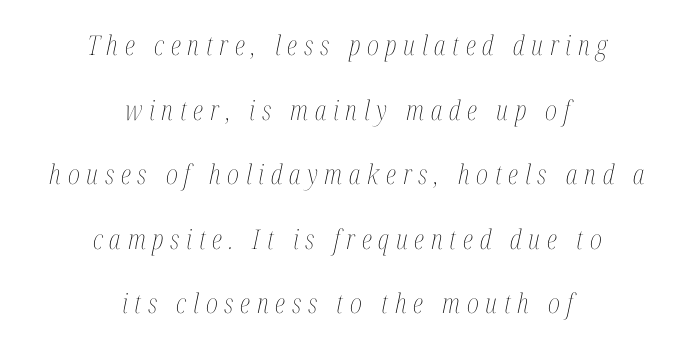
Q: Is the text bold? A: No.
Q: Is the text italic (slanted)? A: Yes, it leans right by about 12 degrees.
Q: Is the text underlined? A: No.
Q: How is the paragraph aligned? A: Centered.
Q: Is the spacing between letters normal or unusually wide? A: Unusually wide.
Q: Is the spacing between lines tight, normal or loose? A: Loose.
